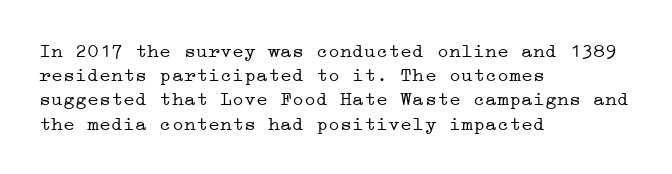
Q: Is the text bold? A: No.
Q: Is the text italic (slanted)? A: No, it is upright.
Q: Is the text underlined? A: No.
Q: How is the paragraph aligned? A: Left-aligned.
Q: Is the spacing between letters normal or unusually wide? A: Normal.
